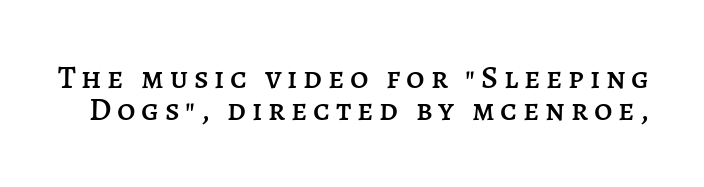
The specimen reads as upright at a glance. Just letters on the line, the space beneath them empty. Note the varied advance widths — an 'i' is clearly narrower than an 'm'. Successive baselines arrive quickly, one right under another.
